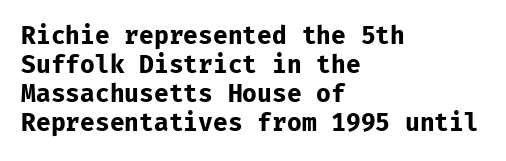
Q: Is the text bold? A: Yes.
Q: Is the text italic (slanted)? A: No, it is upright.
Q: Is the text underlined? A: No.
Q: How is the paragraph aligned? A: Left-aligned.
Q: Is the spacing between letters normal or unusually wide? A: Normal.
